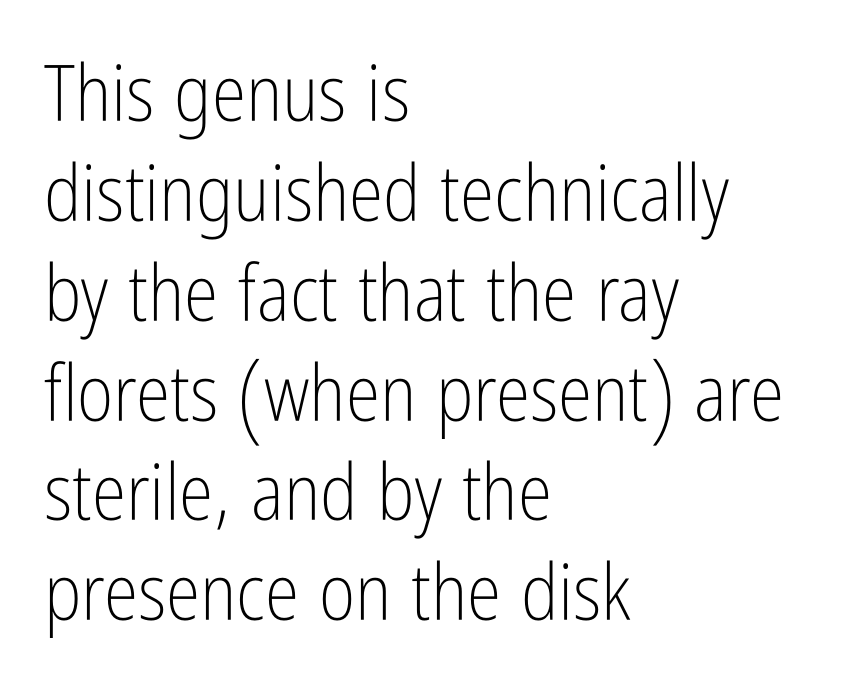
{"serif": "no", "italic": "no", "bold": "no", "weight": "light", "width": "condensed", "stroke_contrast": "low", "x_height": "medium", "monospaced": "no", "underline": "no", "align": "left", "line_spacing": "normal", "line_spacing_ratio": 1.28, "letter_spacing": "normal", "letter_spacing_em": 0.0, "glyph_px": 78}
